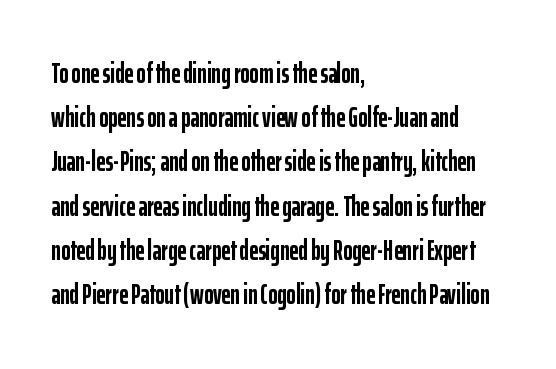
The image shows 28 px semibold, condensed sans-serif type, upright; set left-aligned, normal line spacing (1.58x), normal letter spacing, not underlined; low stroke contrast and a medium x-height.
